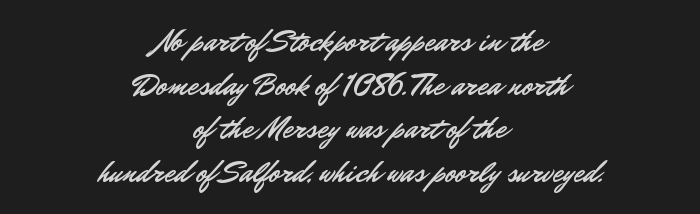
These lines keep a tight, regular rhythm from letter to letter. A typesetter would call this proportional, since set widths differ per character. A typesetter would label this face a sans. These lines are centered, leaving both edges ragged.
